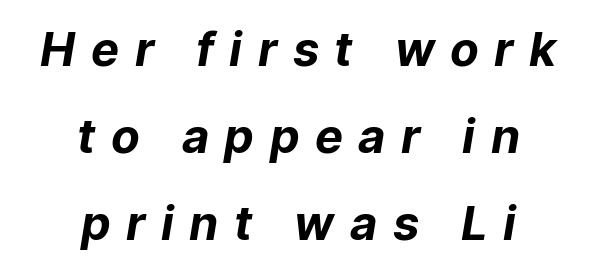
The image shows 47 px bold sans-serif type; set centered, line spacing 1.85x, unusually wide letter spacing (+0.33 em), not underlined; low stroke contrast and a medium x-height.
